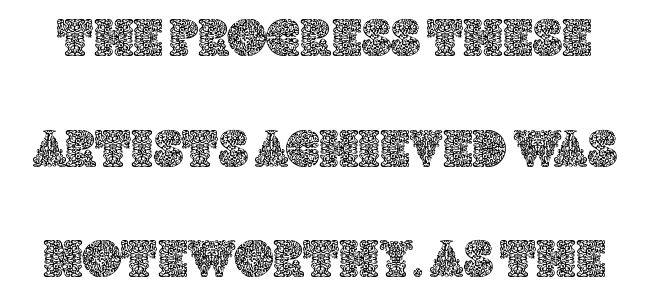
Q: Is the text italic (slanted)? A: No, it is upright.
Q: Is the text underlined? A: No.
Q: Is the spacing between letters normal or unusually wide? A: Normal.
Q: Is the spacing between lines tight, normal or loose? A: Loose.
Q: Width (condensed, normal, or wide)? A: Normal.
Q: x-height? A: Large.
Q: Monospaced? A: No.
